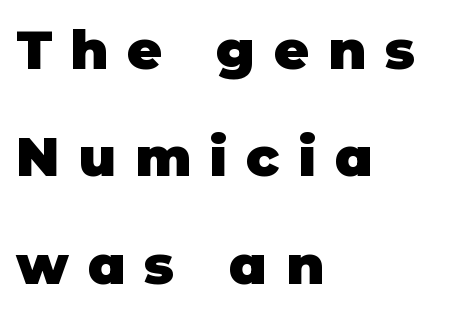
{"serif": "no", "italic": "no", "bold": "yes", "weight": "heavy", "width": "normal", "stroke_contrast": "low", "x_height": "large", "monospaced": "no", "underline": "no", "align": "left", "line_spacing": "loose", "line_spacing_ratio": 1.99, "letter_spacing": "wide", "letter_spacing_em": 0.35, "glyph_px": 54}
